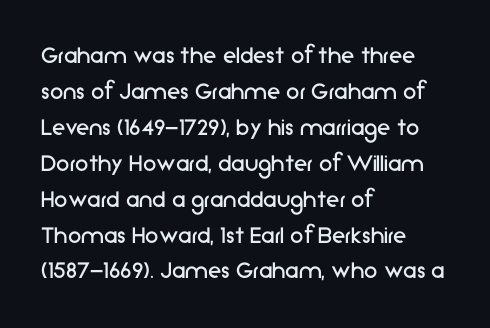
A clean baseline with only descenders dipping below it. The letters stand upright; this is a roman face. The letterforms sit shoulder to shoulder at normal distance. The compositor pushed each line to the left boundary.
